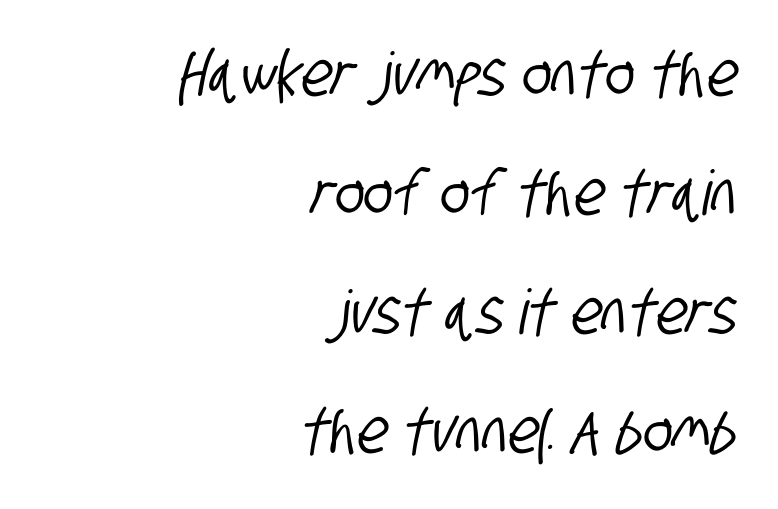
{"serif": "no", "width": "condensed", "stroke_contrast": "low", "x_height": "large", "monospaced": "no", "underline": "no", "align": "right", "line_spacing": "loose", "line_spacing_ratio": 1.92, "letter_spacing": "normal", "letter_spacing_em": 0.0, "glyph_px": 62}
